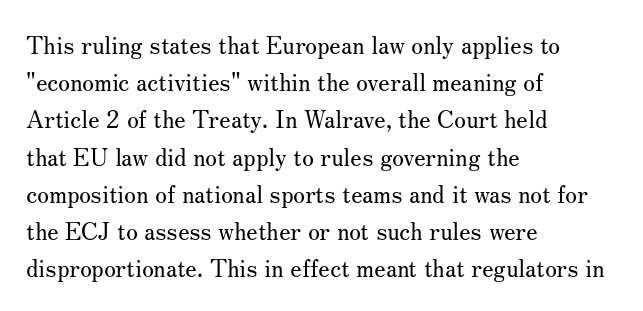
{"italic": "no", "bold": "no", "underline": "no", "align": "left", "line_spacing": "normal", "line_spacing_ratio": 1.55, "letter_spacing": "normal", "letter_spacing_em": 0.0, "glyph_px": 24}
